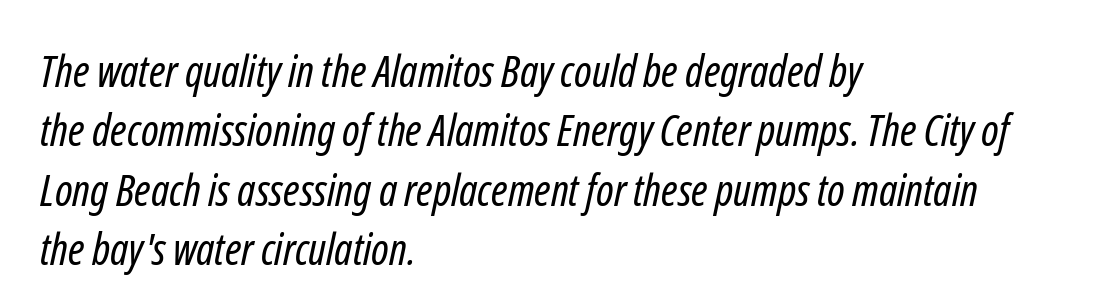
{"serif": "no", "bold": "no", "weight": "regular", "width": "condensed", "stroke_contrast": "low", "x_height": "medium", "monospaced": "no", "underline": "no", "align": "left", "line_spacing": "normal", "line_spacing_ratio": 1.35, "letter_spacing": "normal", "letter_spacing_em": 0.0, "glyph_px": 44}
